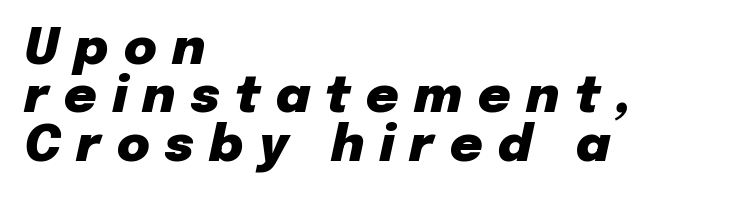
The image shows 50 px heavy type, italic (leaning right); set left-aligned, tight line spacing (0.97x), unusually wide letter spacing (+0.31 em), not underlined; low stroke contrast and a medium x-height.
